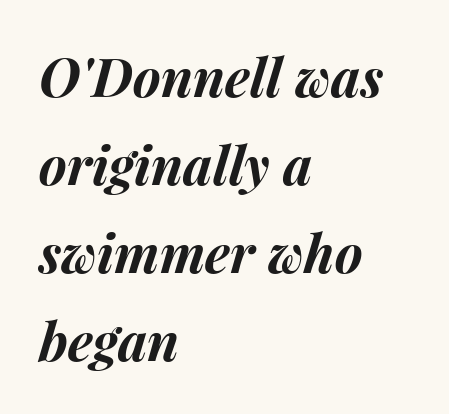
Nobody drew a line under any word here. Weight check: bold — yes, fully. Words appear dense and cohesive because spacing is normal. Leftover space on each line is placed entirely after the last word. Is this a fixed-width face? No — the glyphs have proportional, varying widths. Successive baselines arrive at the customary interval.
